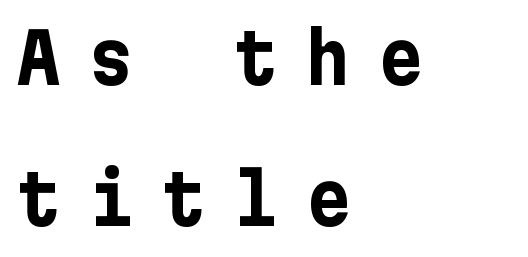
The image shows 69 px bold sans-serif type, upright; set left-aligned, loose line spacing (2.05x), unusually wide letter spacing (+0.4 em), not underlined; low stroke contrast and a medium x-height.
